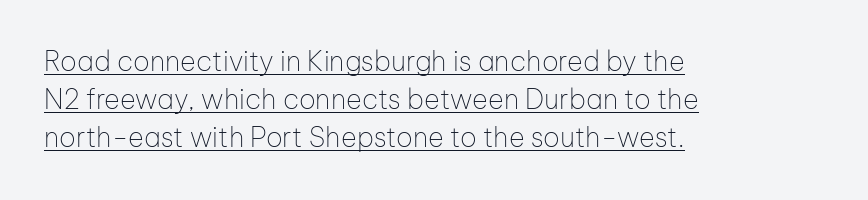
{"italic": "no", "bold": "no", "underline": "yes", "align": "left", "line_spacing": "normal", "line_spacing_ratio": 1.41, "letter_spacing": "normal", "letter_spacing_em": 0.0, "glyph_px": 27}
